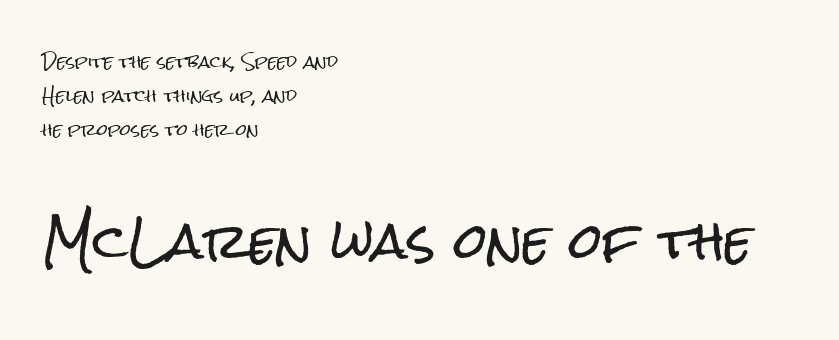
The image shows 48 px condensed sans-serif type, upright; set left-aligned, loose line spacing (2.14x), normal letter spacing, not underlined; the second (bottom) block is 3.0x larger; low stroke contrast and a medium x-height.
